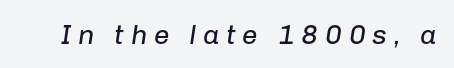
Q: Is the text bold? A: No.
Q: Is the text italic (slanted)? A: Yes, it leans right by about 8 degrees.
Q: Is the text underlined? A: No.
Q: Is the spacing between letters normal or unusually wide? A: Unusually wide.
Q: Width (condensed, normal, or wide)? A: Normal.
Q: Stroke contrast? A: Low.
Q: x-height? A: Medium.
Q: Monospaced? A: No.
